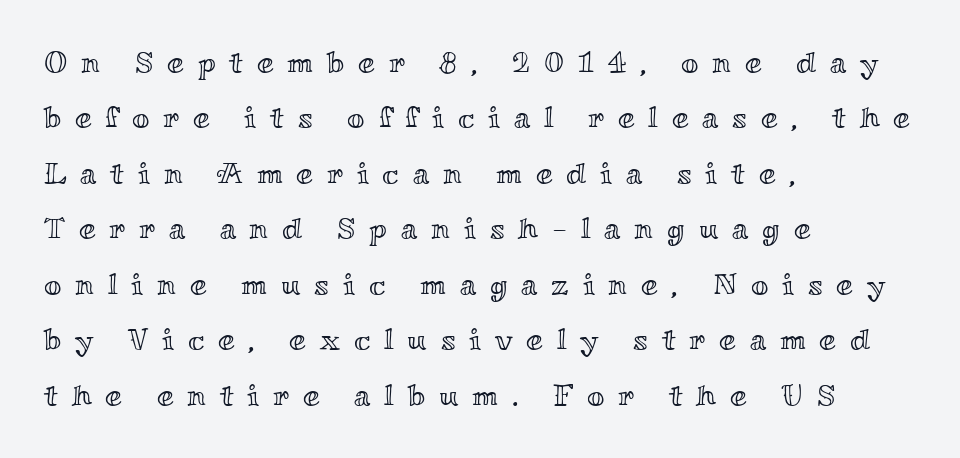
Every stem runs plumb, perpendicular to the baseline. The setting favours the left margin, as ordinary paragraphs usually do. The letters advance in unequal steps, a hallmark of proportional type. The area under the type is left untouched.
